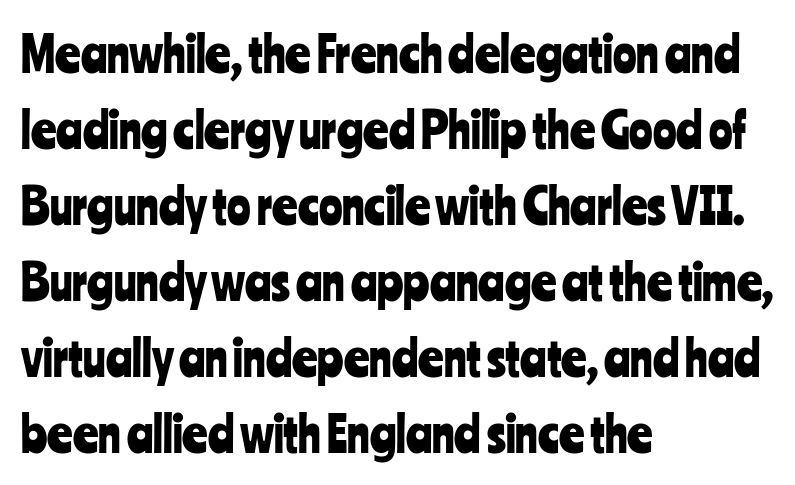
The image shows 49 px condensed sans-serif type, upright; set left-aligned, normal line spacing (1.55x), normal letter spacing, not underlined; low stroke contrast and a medium x-height.
